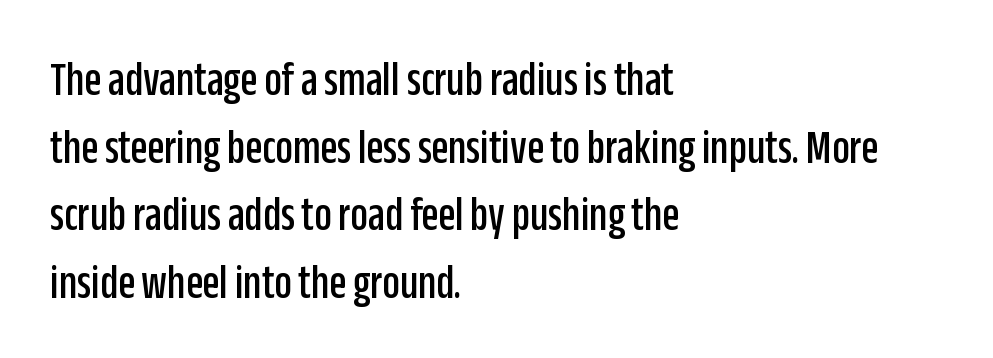
{"serif": "no", "italic": "no", "width": "condensed", "stroke_contrast": "low", "x_height": "large", "monospaced": "no", "underline": "no", "align": "left", "line_spacing": "normal", "line_spacing_ratio": 1.38, "letter_spacing": "normal", "letter_spacing_em": 0.0, "glyph_px": 49}
